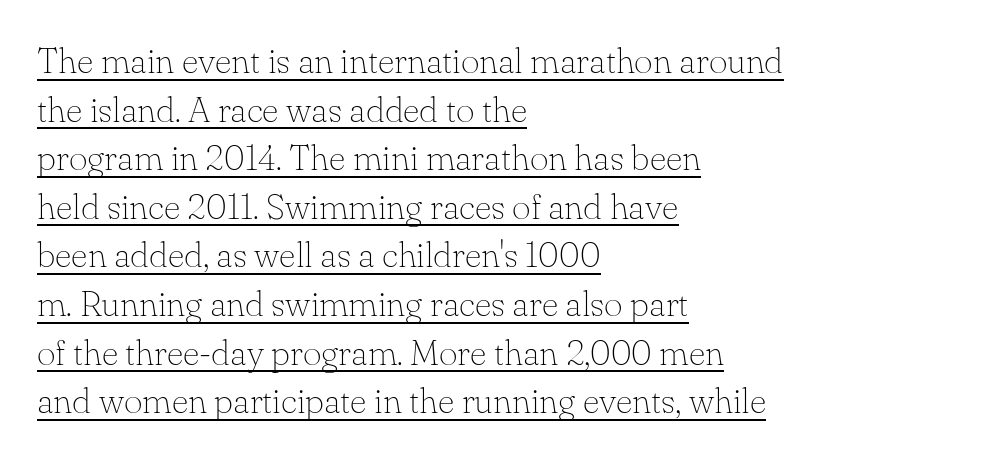
The image shows 36 px thin serif type, upright; set left-aligned, normal line spacing (1.35x), normal letter spacing, underlined; low stroke contrast and a small x-height.
